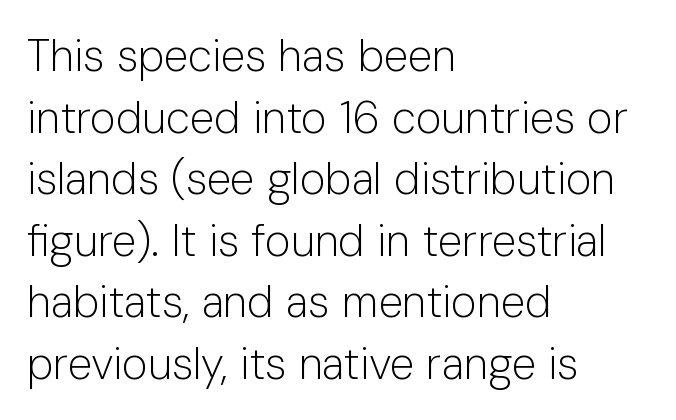
The letters sit at their default tracking, neither squeezed nor spread. The glyphs in this specimen are sans serif. Italic: no, the glyphs are upright roman. You could not count columns in this text — the font is proportionally spaced.
